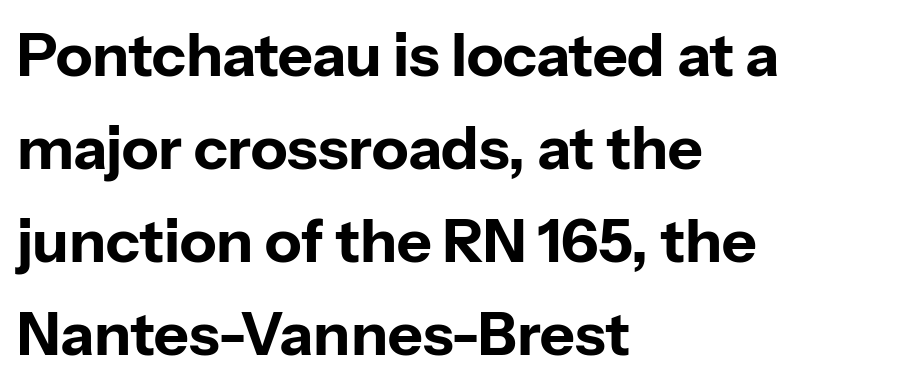
Q: Is the text bold? A: Yes.
Q: Is the text italic (slanted)? A: No, it is upright.
Q: Is the typeface a serif or a sans-serif typeface? A: Sans-serif.
Q: Is the text underlined? A: No.
Q: How is the paragraph aligned? A: Left-aligned.
Q: Is the spacing between letters normal or unusually wide? A: Normal.
Q: Is the spacing between lines tight, normal or loose? A: Normal.
Q: Width (condensed, normal, or wide)? A: Normal.
Q: Stroke contrast? A: Low.
Q: x-height? A: Medium.
Q: Monospaced? A: No.
